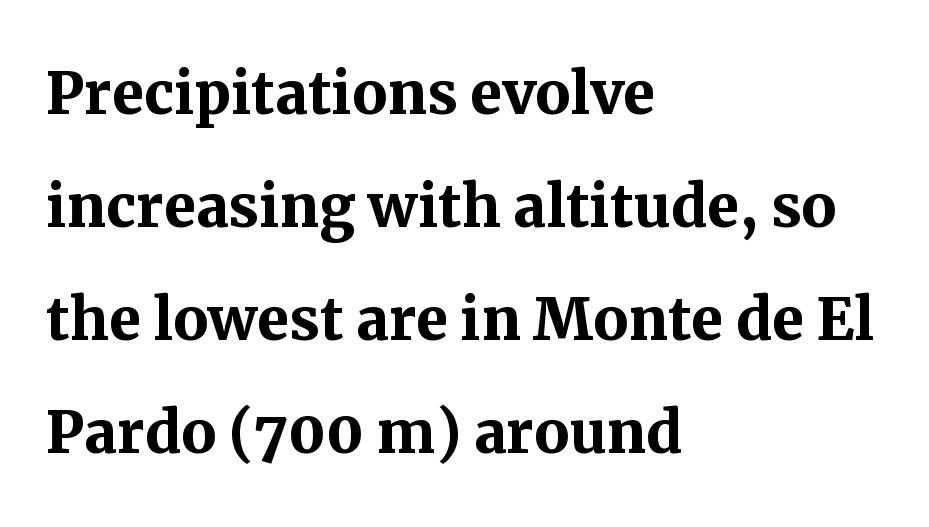
This block has exactly the height ordinary leading produces. Tracking value appears to be zero — textbook default spacing. These lines were composed using upright roman letters. Spacing verdict: proportional, widths tailored to each character. Anything drawn beneath the words? Only blank space. Look at the bottom of the vertical strokes: they flare into serifs here.
